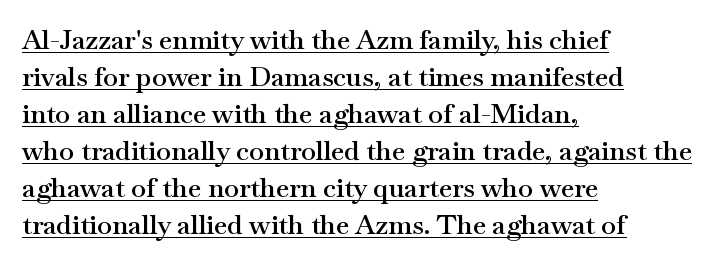
{"italic": "no", "bold": "semi", "underline": "yes", "align": "left", "line_spacing": "normal", "line_spacing_ratio": 1.37, "letter_spacing": "normal", "letter_spacing_em": 0.0, "glyph_px": 27}
